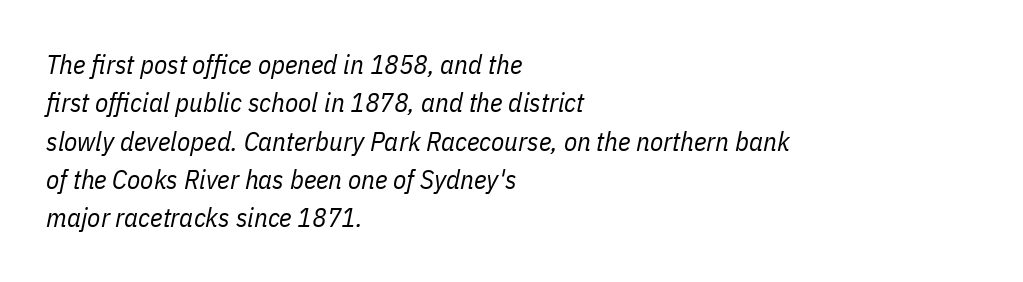
Q: Is the text bold? A: No.
Q: Is the text italic (slanted)? A: Yes, it leans right by about 11 degrees.
Q: Is the text underlined? A: No.
Q: How is the paragraph aligned? A: Left-aligned.
Q: Is the spacing between letters normal or unusually wide? A: Normal.
Q: Is the spacing between lines tight, normal or loose? A: Normal.
